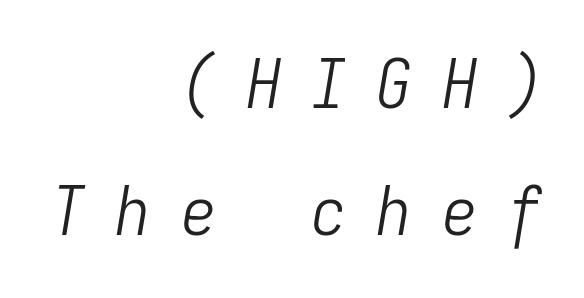
Right-aligned paragraph, ragged on the left. No chunkiness to these letters — they're not bold. These lines were composed using italics. This rendering features lettering with no underline.
